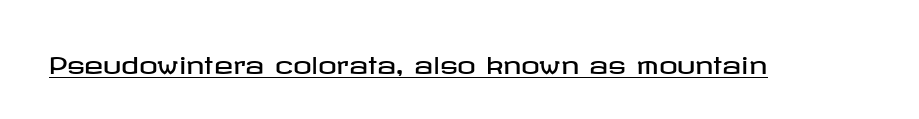
The image shows 23 px text type, upright; set normal letter spacing, underlined.
